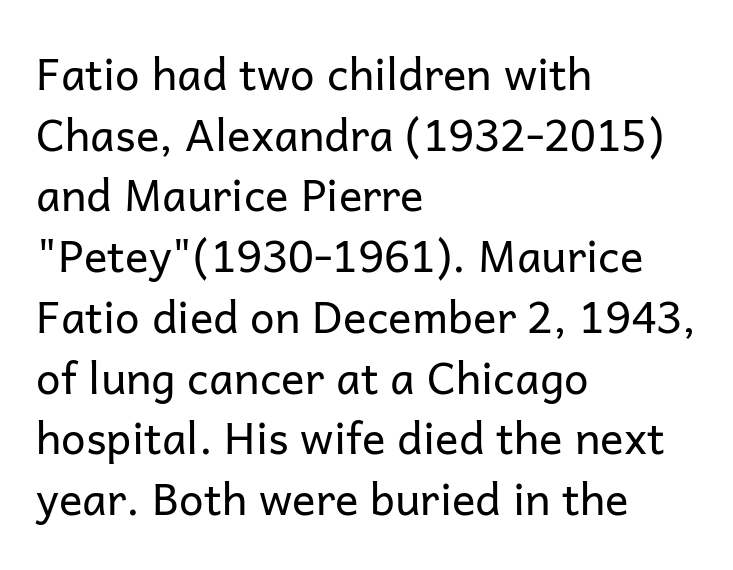
Q: Is the text bold? A: No.
Q: Is the text italic (slanted)? A: No, it is upright.
Q: Is the typeface a serif or a sans-serif typeface? A: Sans-serif.
Q: Is the text underlined? A: No.
Q: How is the paragraph aligned? A: Left-aligned.
Q: Is the spacing between letters normal or unusually wide? A: Normal.
Q: Is the spacing between lines tight, normal or loose? A: Normal.
Q: Width (condensed, normal, or wide)? A: Normal.
Q: Stroke contrast? A: Low.
Q: x-height? A: Medium.
Q: Monospaced? A: No.
